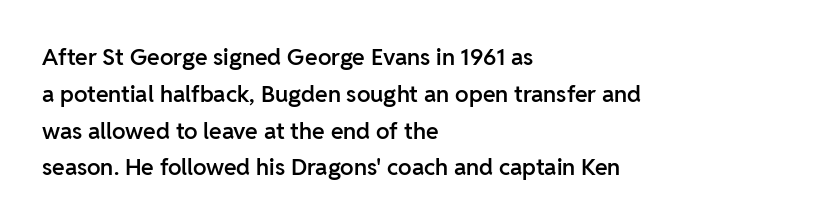
In terms of leading, this rendering sits right in the middle. Which margin do the lines hug? The left one — the right edge is uneven. Stroke thickness is moderately raised; the sample reads as semibold. Observe the ordinary spacing: letters are neighbours, not strangers. Upright lettering throughout.
